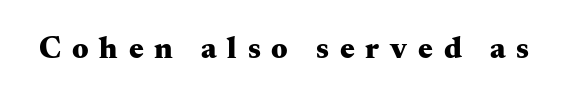
The image shows 31 px heavy, wide serif type, upright; set unusually wide letter spacing (+0.35 em), not underlined; medium stroke contrast and a small x-height.
